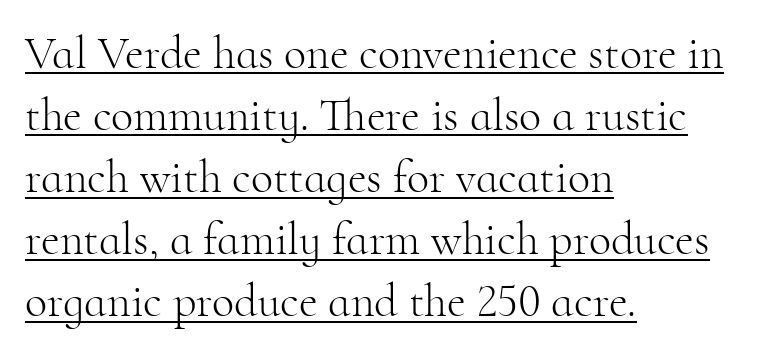
The image shows 46 px light serif type, upright; set left-aligned, normal line spacing (1.35x), normal letter spacing, underlined; high stroke contrast and a small x-height.
